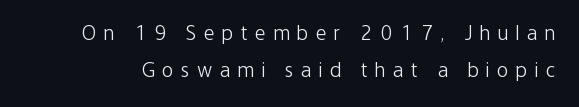
Q: Is the text bold? A: No.
Q: Is the text italic (slanted)? A: No, it is upright.
Q: Is the text underlined? A: No.
Q: Is the spacing between letters normal or unusually wide? A: Unusually wide.
